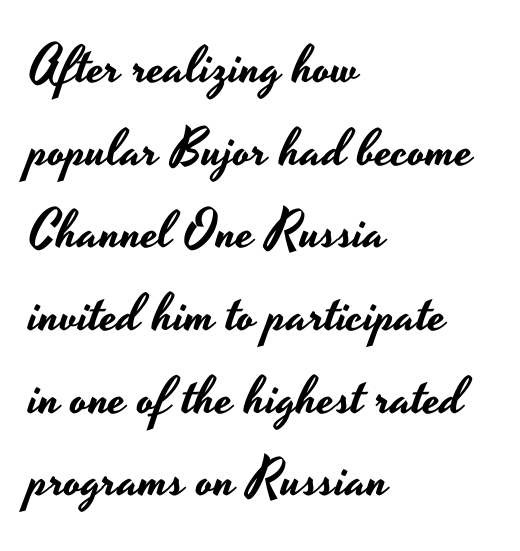
Q: Is the text italic (slanted)? A: Yes.
Q: Is the typeface a serif or a sans-serif typeface? A: Sans-serif.
Q: Is the text underlined? A: No.
Q: How is the paragraph aligned? A: Left-aligned.
Q: Is the spacing between letters normal or unusually wide? A: Normal.
Q: Is the spacing between lines tight, normal or loose? A: Normal.
Q: Width (condensed, normal, or wide)? A: Wide.
Q: Stroke contrast? A: Low.
Q: x-height? A: Small.
Q: Monospaced? A: No.
